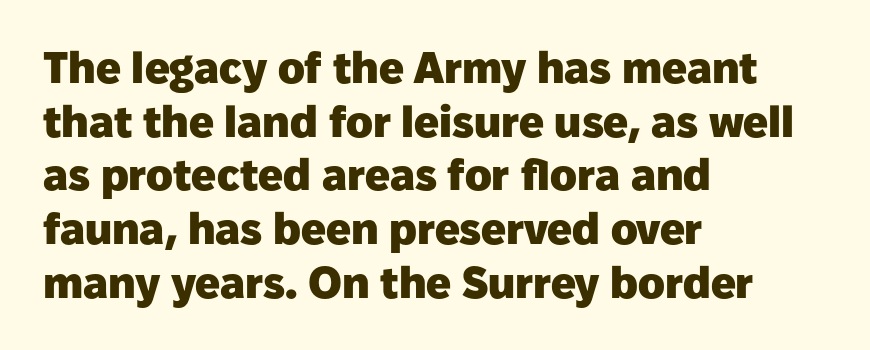
The image shows 44 px heavy sans-serif type, upright; set left-aligned, line spacing 1.22x, normal letter spacing, not underlined; low stroke contrast and a medium x-height.
